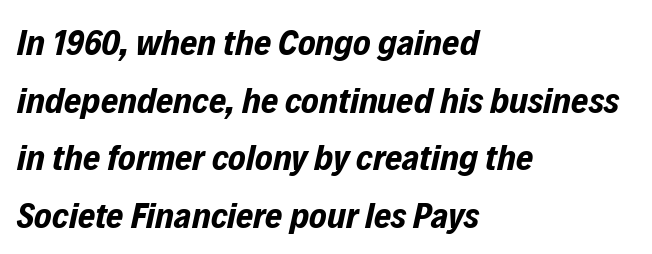
Default kerning and tracking; the words read as compact shapes. A student would call this left alignment; a typographer would say flush left, rag right. How would I describe the line gaps? Plain and ordinary. Beneath every word, the page is bare. Notice how thick the strokes are: this is what a full bold looks like. Spacing verdict: proportional, widths tailored to each character.
